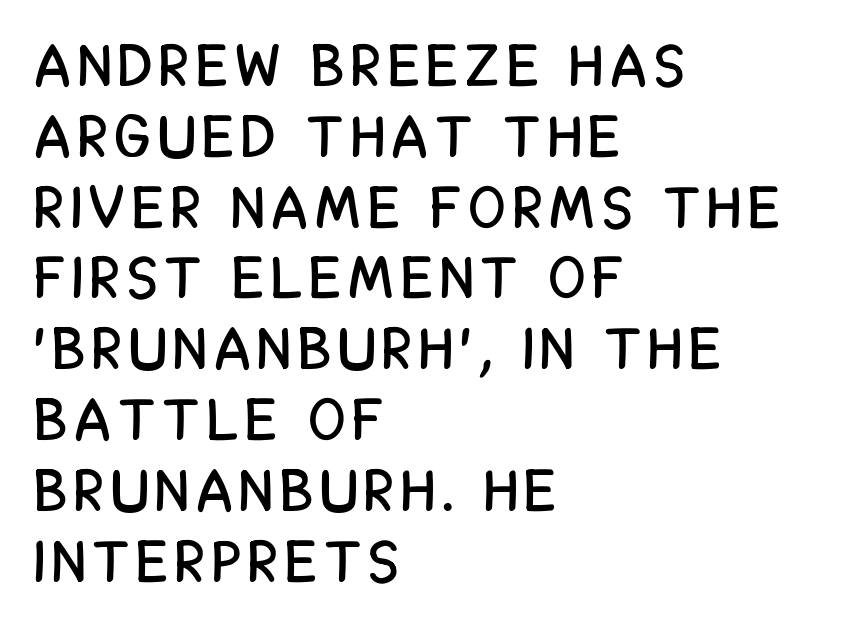
The image shows 59 px condensed sans-serif type, upright; set left-aligned, line spacing 1.2x, not underlined; low stroke contrast and a large x-height.
